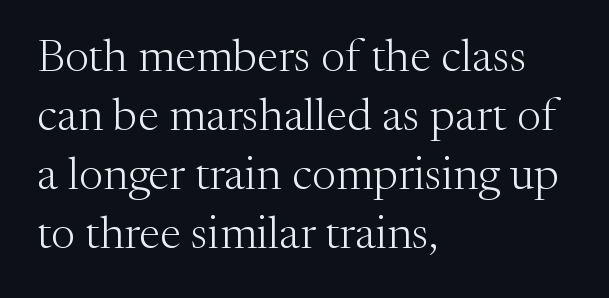
{"serif": "yes", "italic": "no", "bold": "no", "weight": "light", "width": "normal", "stroke_contrast": "medium", "x_height": "medium", "monospaced": "no", "underline": "no", "align": "left", "line_spacing": "normal", "line_spacing_ratio": 1.28, "letter_spacing": "normal", "letter_spacing_em": 0.0, "glyph_px": 46}
